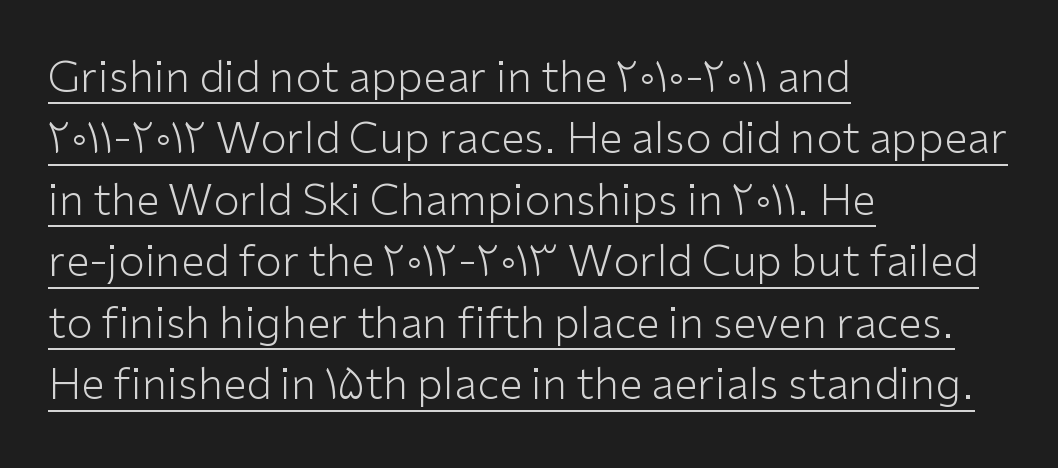
Counters stay open thanks to moderate or lighter strokes. Proportional: the letters do not fall into vertical columns. In terms of letterspacing, this is plain default setting. Posture: straight, roman, zero tilt. Underlined type. Typographically, this falls in the sans-serif category.
